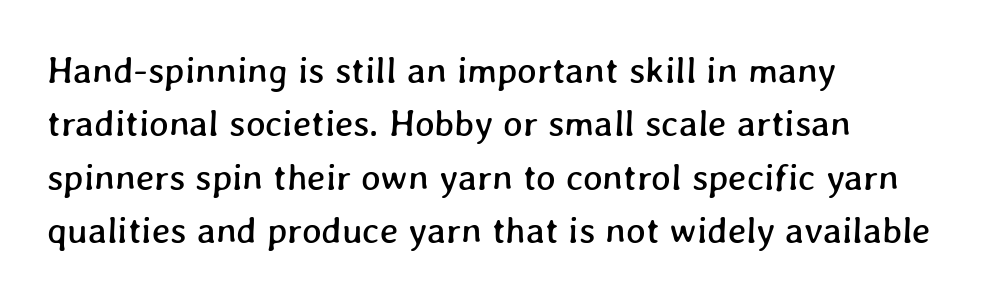
Q: Is the text underlined? A: No.
Q: How is the paragraph aligned? A: Left-aligned.
Q: Is the spacing between letters normal or unusually wide? A: Normal.
Q: Is the spacing between lines tight, normal or loose? A: Normal.
Q: Width (condensed, normal, or wide)? A: Normal.
Q: Stroke contrast? A: Low.
Q: x-height? A: Medium.
Q: Monospaced? A: No.
